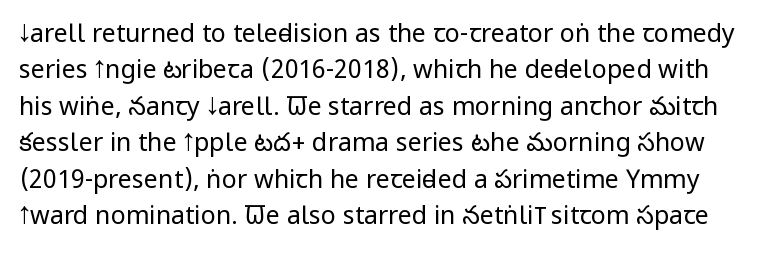
The image shows 25 px text type, upright; set normal line spacing (1.46x), normal letter spacing, not underlined.
